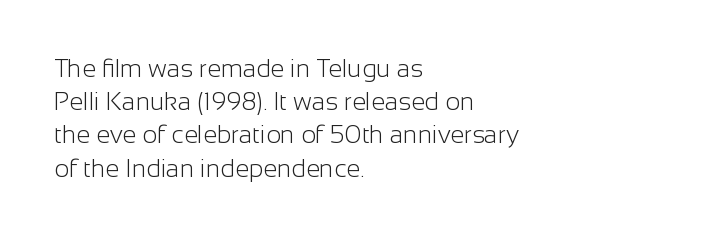
The image shows 25 px text type, upright; set left-aligned, normal line spacing (1.33x), normal letter spacing, not underlined.
